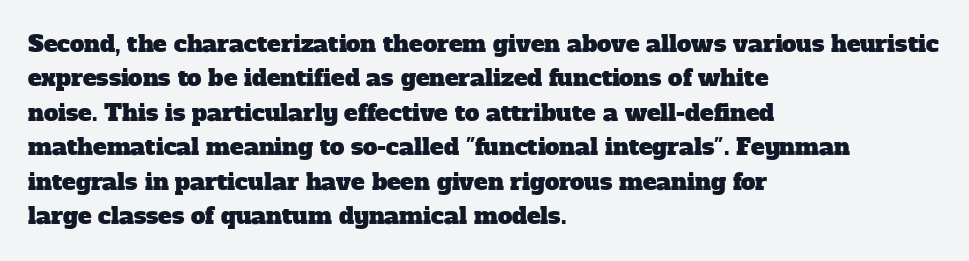
The image shows 23 px text type; set left-aligned, normal line spacing (1.5x), normal letter spacing, not underlined.
